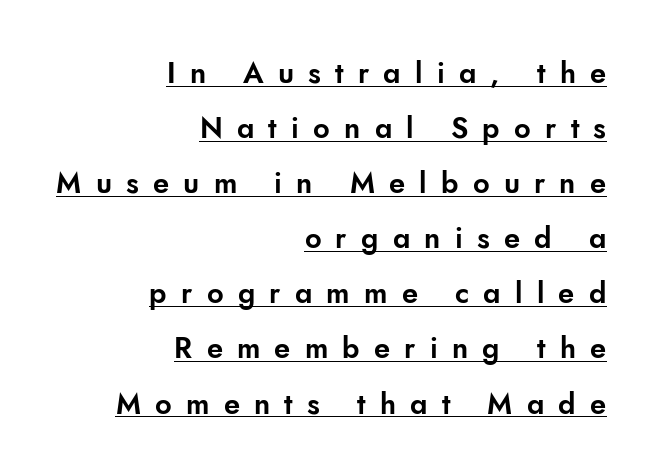
Q: Is the text italic (slanted)? A: No, it is upright.
Q: Is the typeface a serif or a sans-serif typeface? A: Sans-serif.
Q: Is the text underlined? A: Yes.
Q: How is the paragraph aligned? A: Right-aligned.
Q: Is the spacing between letters normal or unusually wide? A: Unusually wide.
Q: Is the spacing between lines tight, normal or loose? A: Loose.
Q: Width (condensed, normal, or wide)? A: Normal.
Q: Stroke contrast? A: Low.
Q: x-height? A: Small.
Q: Monospaced? A: No.
